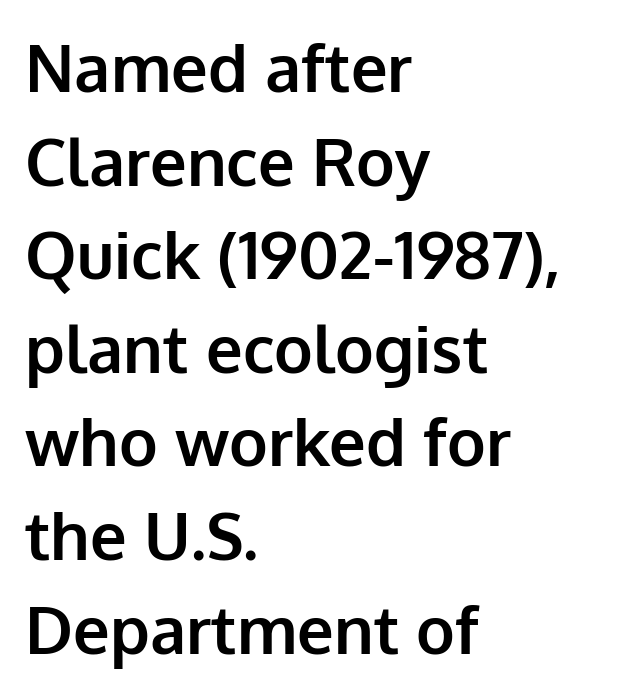
{"serif": "no", "italic": "no", "bold": "yes", "weight": "bold", "width": "normal", "stroke_contrast": "low", "x_height": "medium", "monospaced": "no", "underline": "no", "align": "left", "line_spacing": "normal", "line_spacing_ratio": 1.44, "letter_spacing": "normal", "letter_spacing_em": 0.0, "glyph_px": 65}
